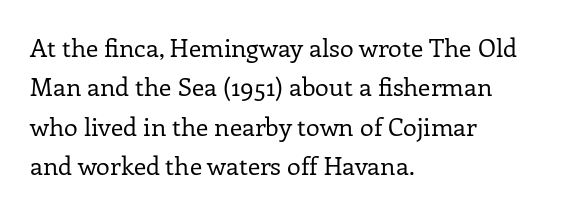
Q: Is the text bold? A: No.
Q: Is the text italic (slanted)? A: No, it is upright.
Q: Is the text underlined? A: No.
Q: How is the paragraph aligned? A: Left-aligned.
Q: Is the spacing between letters normal or unusually wide? A: Normal.
Q: Is the spacing between lines tight, normal or loose? A: Normal.
